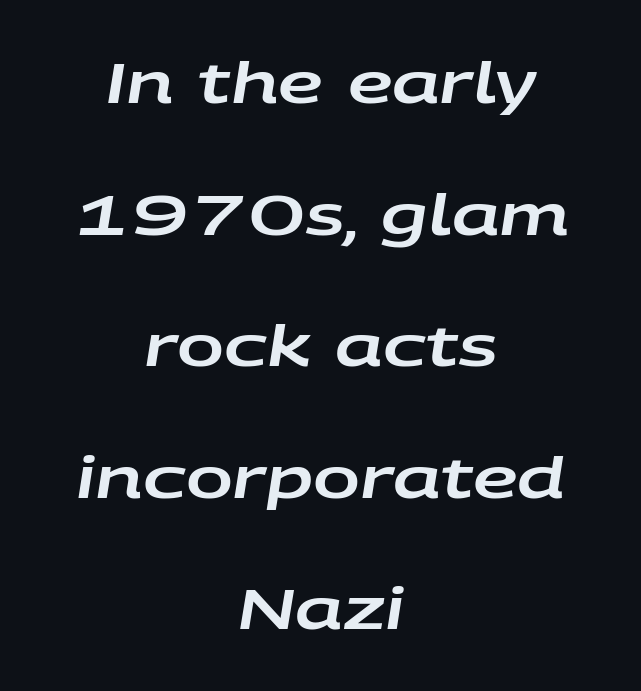
Q: Is the text italic (slanted)? A: Yes, it leans right by about 9 degrees.
Q: Is the text underlined? A: No.
Q: How is the paragraph aligned? A: Centered.
Q: Is the spacing between letters normal or unusually wide? A: Normal.
Q: Is the spacing between lines tight, normal or loose? A: Loose.
Q: Width (condensed, normal, or wide)? A: Wide.
Q: Stroke contrast? A: Low.
Q: x-height? A: Large.
Q: Monospaced? A: No.
